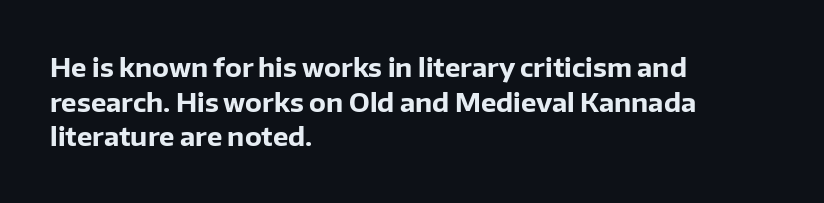
{"italic": "no", "bold": "yes", "underline": "no", "align": "left", "line_spacing": "normal", "line_spacing_ratio": 1.33, "letter_spacing": "normal", "letter_spacing_em": 0.0, "glyph_px": 26}
